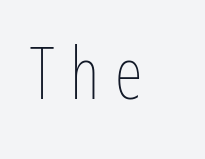
Heft: none added — not bold. Descender tails drop into unmarked territory. The specimen reads as upright at a glance. Tracking value appears strongly positive — letters spread wide.
